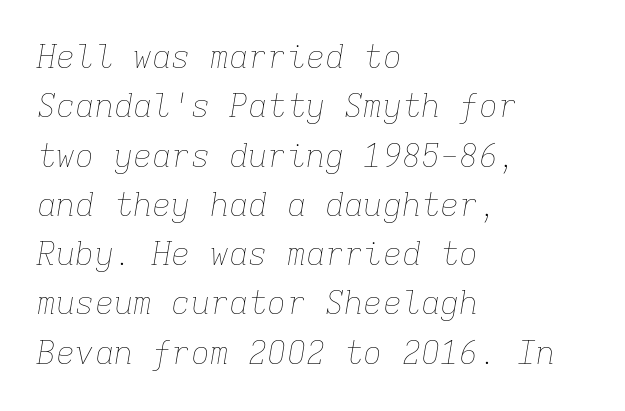
{"italic": "yes", "lean": "right", "slant_degrees": 9, "bold": "no", "weight": "thin", "width": "normal", "stroke_contrast": "low", "x_height": "medium", "monospaced": "yes", "underline": "no", "align": "left", "line_spacing": "normal", "line_spacing_ratio": 1.54, "letter_spacing": "normal", "letter_spacing_em": 0.0, "glyph_px": 32}
